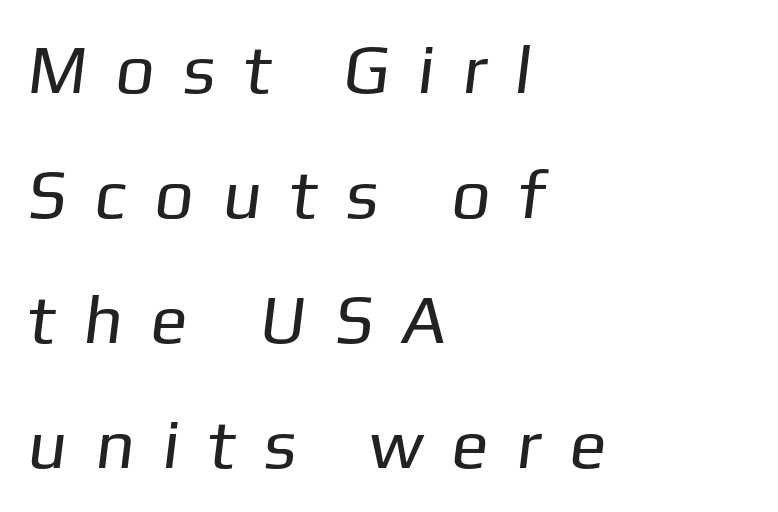
Q: Is the text bold? A: No.
Q: Is the typeface a serif or a sans-serif typeface? A: Sans-serif.
Q: Is the text underlined? A: No.
Q: How is the paragraph aligned? A: Left-aligned.
Q: Is the spacing between letters normal or unusually wide? A: Unusually wide.
Q: Width (condensed, normal, or wide)? A: Normal.
Q: Stroke contrast? A: Low.
Q: x-height? A: Medium.
Q: Monospaced? A: No.
